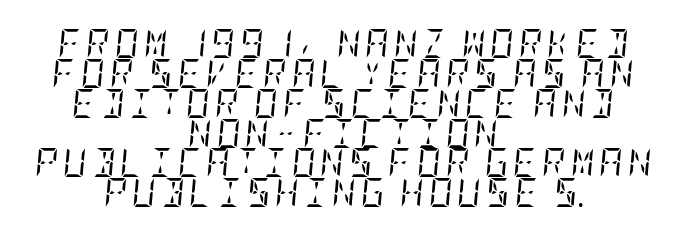
{"serif": "yes", "italic": "yes", "lean": "right", "slant_degrees": 5, "bold": "no", "weight": "regular", "width": "condensed", "stroke_contrast": "low", "x_height": "large", "underline": "no", "align": "center", "line_spacing": "tight", "line_spacing_ratio": 1.03, "glyph_px": 29}
